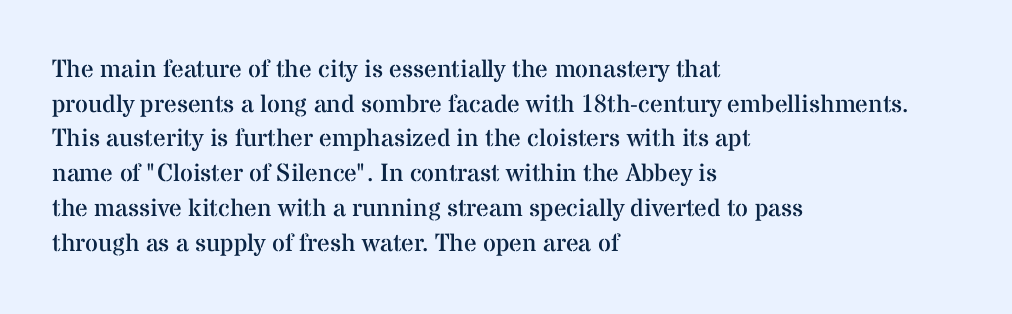
Q: Is the text bold? A: No.
Q: Is the text italic (slanted)? A: No, it is upright.
Q: Is the text underlined? A: No.
Q: How is the paragraph aligned? A: Left-aligned.
Q: Is the spacing between letters normal or unusually wide? A: Normal.
Q: Is the spacing between lines tight, normal or loose? A: Normal.
